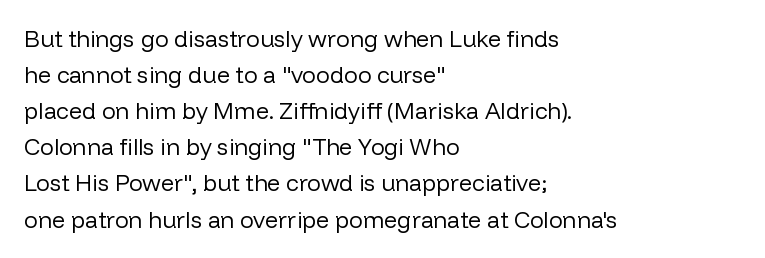
The image shows 23 px text type, upright; set left-aligned, normal line spacing (1.57x), normal letter spacing, not underlined.
